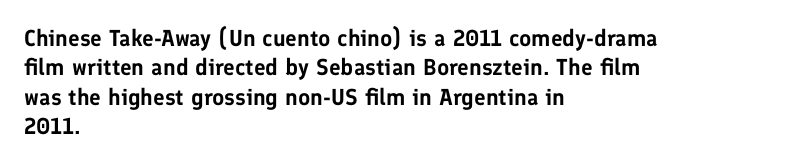
The image shows 23 px text type, upright; set left-aligned, normal line spacing (1.28x), normal letter spacing, not underlined.
